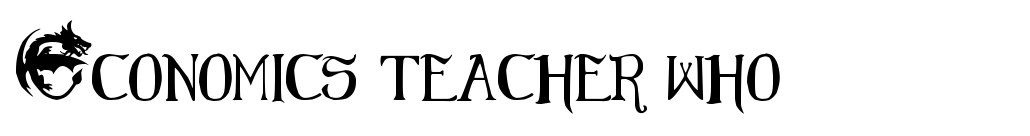
The image shows 46 px condensed sans-serif type, upright; set normal letter spacing, not underlined; medium stroke contrast and a small x-height.
